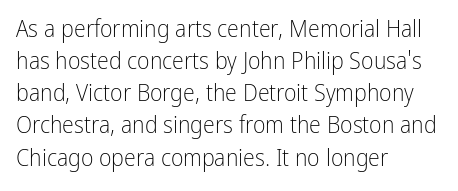
Q: Is the text bold? A: No.
Q: Is the text italic (slanted)? A: No, it is upright.
Q: Is the text underlined? A: No.
Q: How is the paragraph aligned? A: Left-aligned.
Q: Is the spacing between letters normal or unusually wide? A: Normal.
Q: Is the spacing between lines tight, normal or loose? A: Normal.
